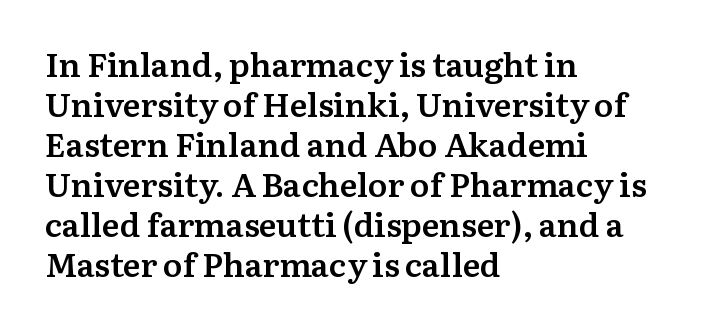
The image shows 33 px semibold serif type, upright; set left-aligned, line spacing 1.21x, normal letter spacing, not underlined; medium stroke contrast and a medium x-height.
